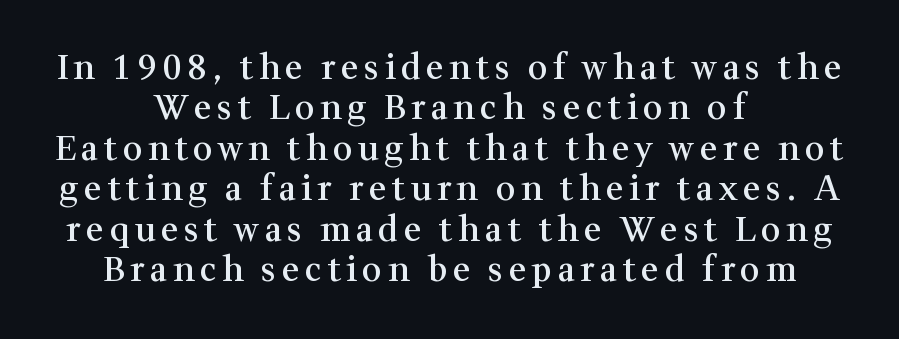
The image shows 34 px semibold serif type, upright; set centered, line spacing 1.19x, not underlined; medium stroke contrast and a medium x-height.
